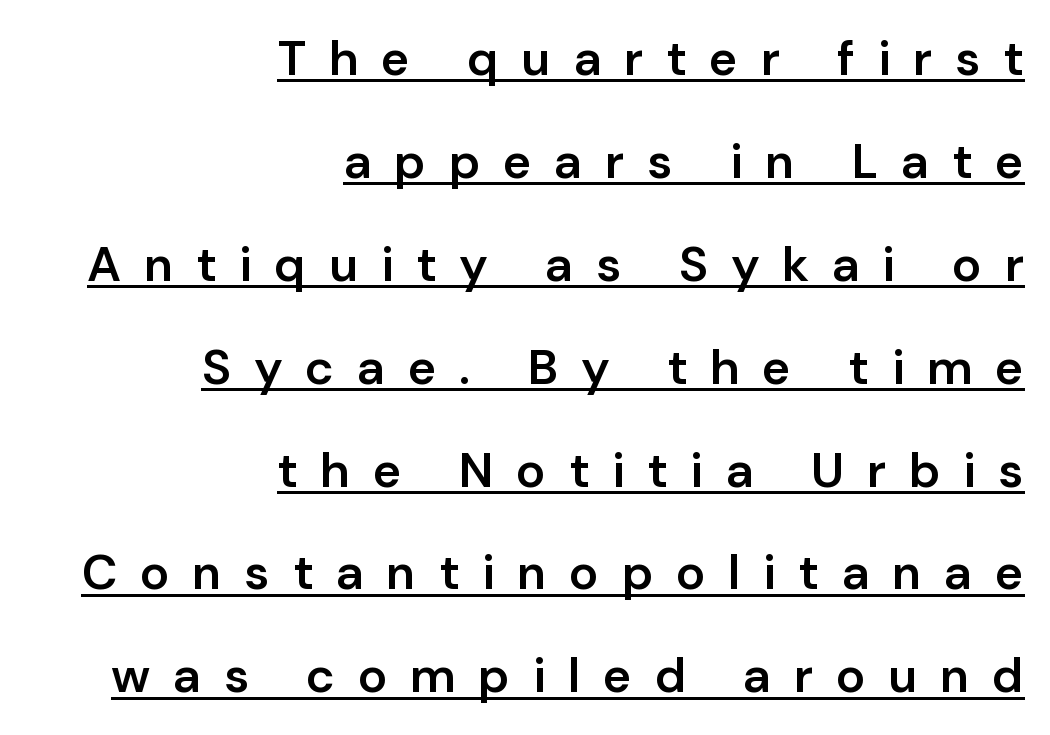
{"serif": "no", "italic": "no", "bold": "semi", "weight": "semibold", "width": "normal", "stroke_contrast": "low", "x_height": "medium", "monospaced": "no", "underline": "yes", "align": "right", "line_spacing": "loose", "line_spacing_ratio": 2.1, "letter_spacing": "wide", "letter_spacing_em": 0.46, "glyph_px": 49}
